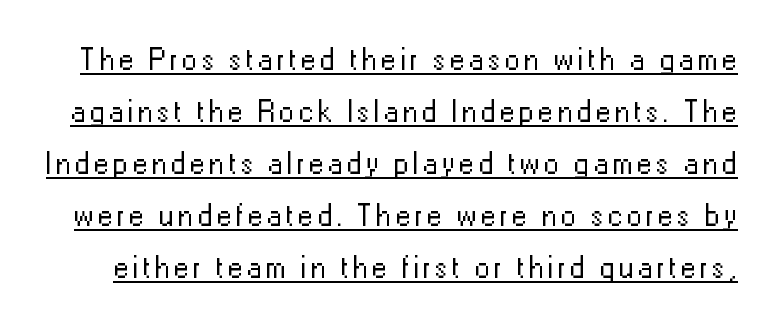
The typography opts for an upright posture over an oblique one. The strokes carry an ordinary text weight at most. Each line of the rendering has a horizontal stroke beneath the glyphs. Stroke terminals: plain, sans-serif.
